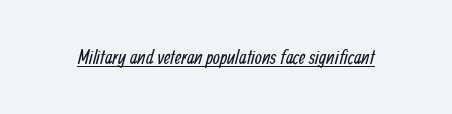
Heaviness? Minimal to ordinary, like unemphasized prose. A typesetter would call this zero additional tracking. Has an underline been added? It has.
